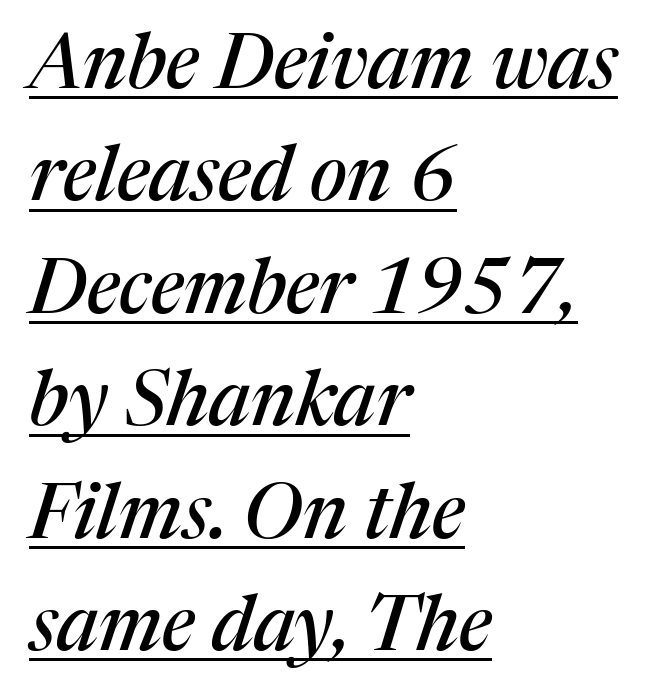
{"serif": "yes", "italic": "yes", "lean": "right", "slant_degrees": 17, "width": "normal", "stroke_contrast": "medium", "x_height": "medium", "monospaced": "no", "underline": "yes", "align": "left", "line_spacing": "normal", "line_spacing_ratio": 1.48, "letter_spacing": "normal", "letter_spacing_em": 0.0, "glyph_px": 76}
